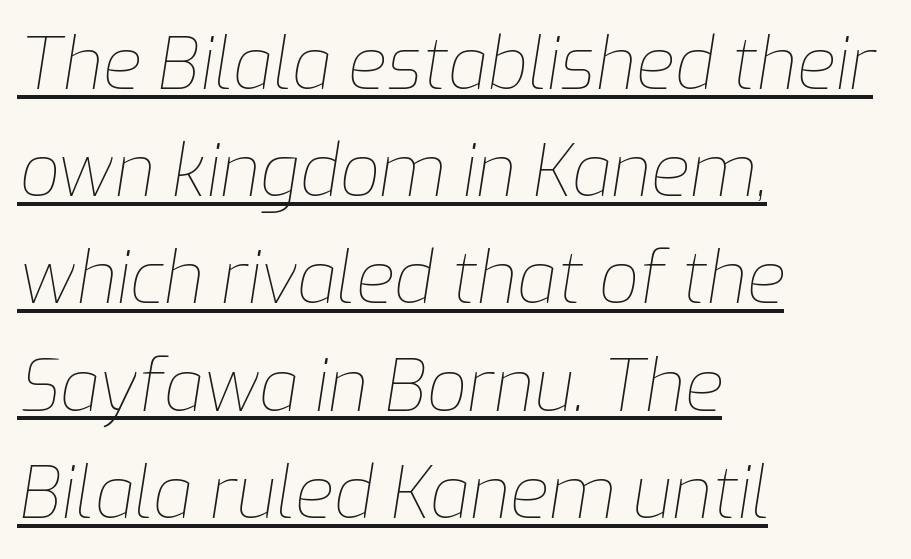
{"italic": "yes", "lean": "right", "slant_degrees": 9, "bold": "no", "weight": "thin", "width": "normal", "stroke_contrast": "low", "x_height": "medium", "monospaced": "no", "underline": "yes", "align": "left", "line_spacing": "normal", "line_spacing_ratio": 1.51, "letter_spacing": "normal", "letter_spacing_em": 0.0, "glyph_px": 71}
